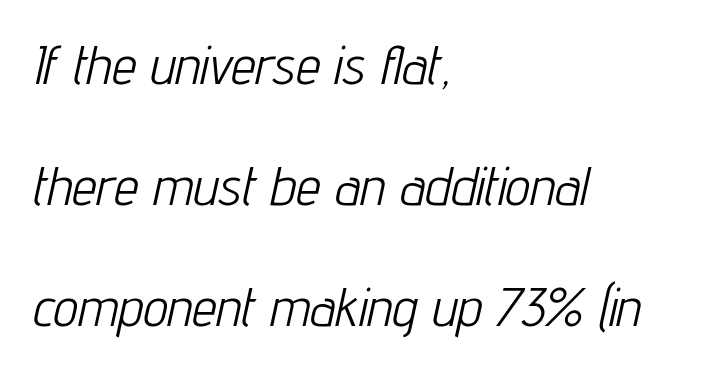
This rendering uses left alignment, leaving the right contour irregular. Stroke mass is kept to a normal reading level or below. Notice how the stems are inclined rather than vertical — that's the hallmark of italics. The gap between lines stays unmarked. Nothing unusual about the tracking: characters are spaced as the font intends. Is there much room between lines? Yes — plenty of vertical air separates them.
